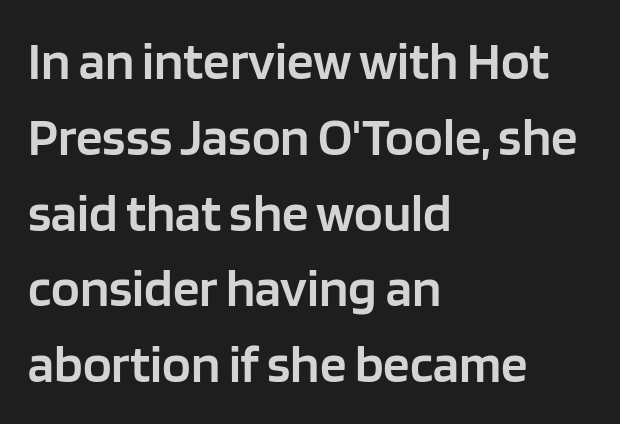
Q: Is the text bold? A: Semi-bold.
Q: Is the text italic (slanted)? A: No, it is upright.
Q: Is the typeface a serif or a sans-serif typeface? A: Sans-serif.
Q: Is the text underlined? A: No.
Q: How is the paragraph aligned? A: Left-aligned.
Q: Is the spacing between letters normal or unusually wide? A: Normal.
Q: Is the spacing between lines tight, normal or loose? A: Normal.
Q: Width (condensed, normal, or wide)? A: Normal.
Q: Stroke contrast? A: Low.
Q: x-height? A: Large.
Q: Monospaced? A: No.
